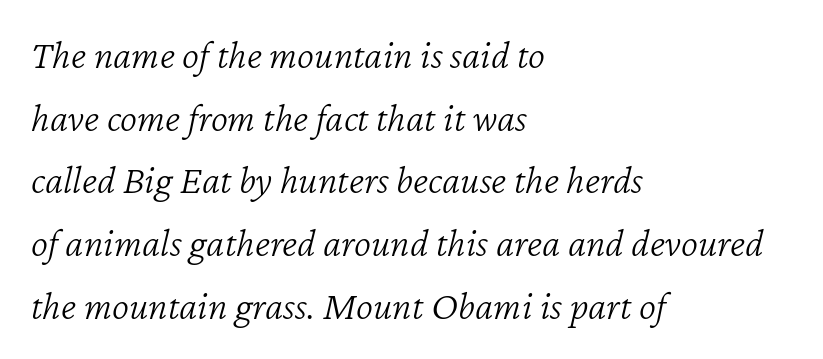
{"italic": "yes", "lean": "right", "slant_degrees": 12, "bold": "no", "weight": "light", "width": "normal", "stroke_contrast": "low", "x_height": "medium", "monospaced": "no", "underline": "no", "align": "left", "line_spacing": "normal", "line_spacing_ratio": 1.53, "letter_spacing": "normal", "letter_spacing_em": 0.0, "glyph_px": 41}
